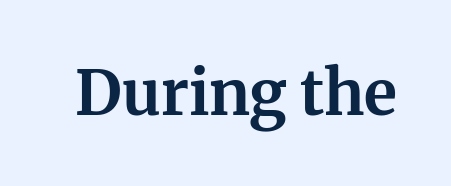
The image shows 62 px bold serif type, upright; set normal letter spacing, not underlined; medium stroke contrast and a medium x-height.
